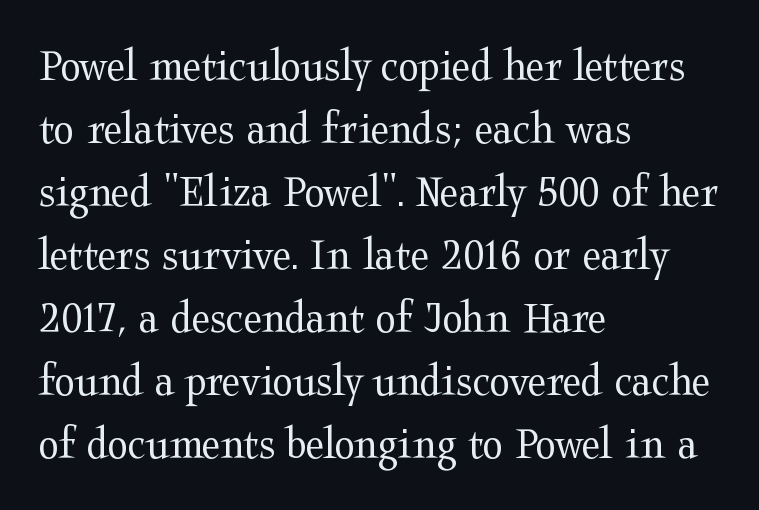
The image shows 47 px regular-weight, wide serif type, upright; set left-aligned, normal line spacing (1.34x), normal letter spacing, not underlined; medium stroke contrast and a medium x-height.
